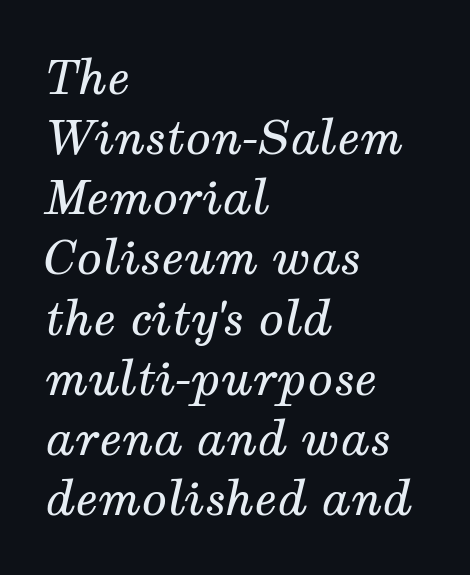
{"serif": "yes", "italic": "yes", "lean": "right", "slant_degrees": 12, "bold": "no", "weight": "regular", "width": "normal", "stroke_contrast": "medium", "x_height": "medium", "monospaced": "no", "underline": "no", "align": "left", "line_spacing": "normal", "line_spacing_ratio": 1.28, "letter_spacing": "normal", "letter_spacing_em": 0.0, "glyph_px": 47}
